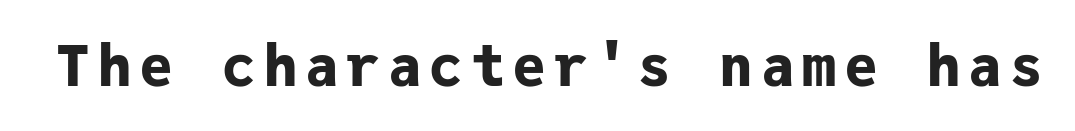
The image shows 56 px bold sans-serif type, upright, monospaced; set not underlined; low stroke contrast and a medium x-height.
